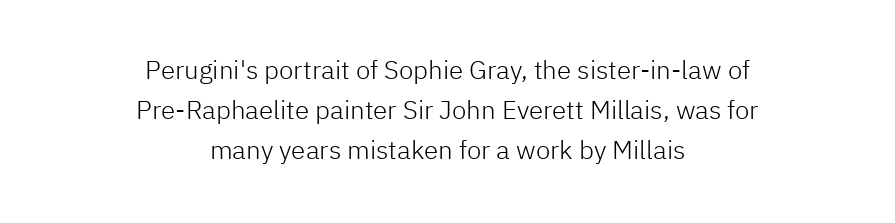
The image shows 26 px text type, upright; set centered, normal line spacing (1.54x), normal letter spacing, not underlined.
